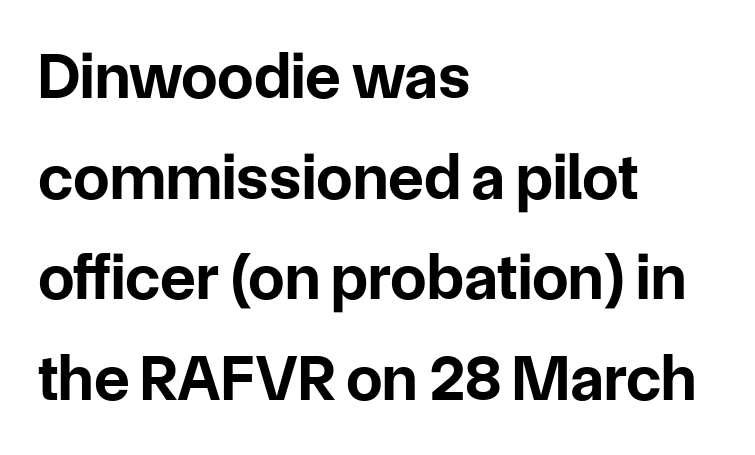
In terms of letterspacing, this is plain default setting. Honestly, there is no underline to notice here at all. The letters are bold, with thick, heavy strokes. The space between consecutive lines is moderate. Typographically, this falls in the sans-serif category. This sample has the flowing, uneven cadence of proportional lettering.
